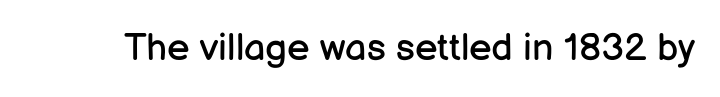
Font category for this specimen: sans-serif. On a weight scale, this lands at 450 or below. The line texture is even and compact thanks to regular tracking. Characters remain perfectly vertical along every line. Unmarked baselines from the first word to the last.
